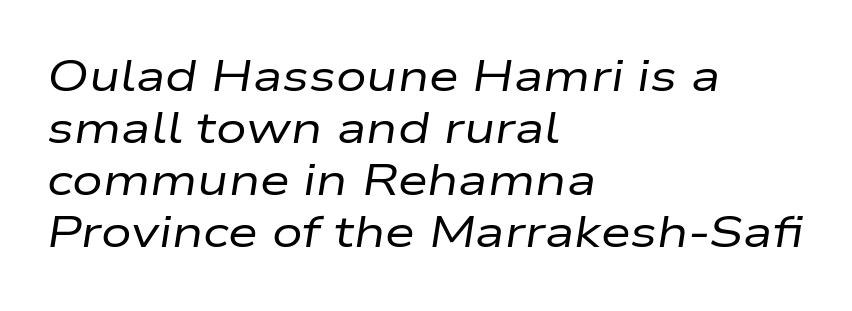
The image shows 43 px regular-weight, wide type, italic (leaning right); set left-aligned, line spacing 1.21x, normal letter spacing, not underlined; low stroke contrast and a medium x-height.
